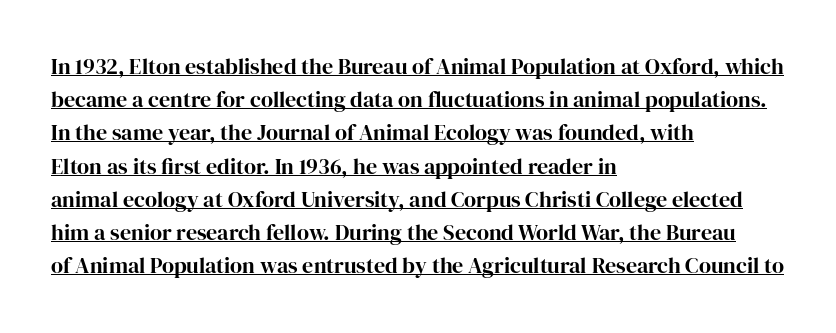
The image shows 22 px text type, upright; set left-aligned, normal line spacing (1.51x), normal letter spacing, underlined.
